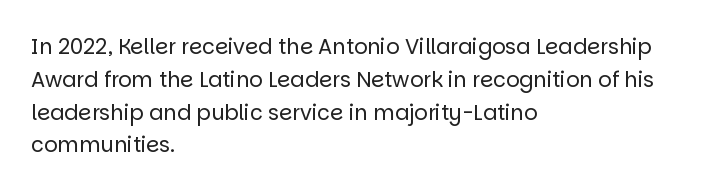
Upright lettering throughout. The rows are spaced the way most documents space them. These lines stack with their left ends in a neat column. The space beneath each line is pristine and unruled. This sample uses plain, unmodified letter spacing. Stem width sits at or under what a default text font uses.
